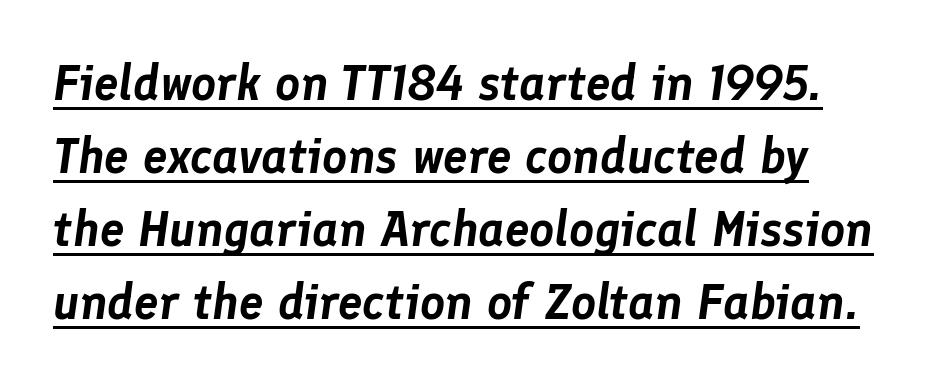
The image shows 49 px text type, italic (leaning right); set normal line spacing (1.49x), normal letter spacing, underlined; low stroke contrast and a medium x-height.
